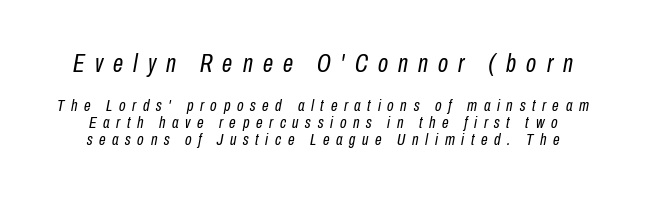
The image shows 26 px text type, italic (leaning right); set tight line spacing (1.01x), unusually wide letter spacing (+0.39 em), not underlined; the first (top) block is 1.53x larger.
